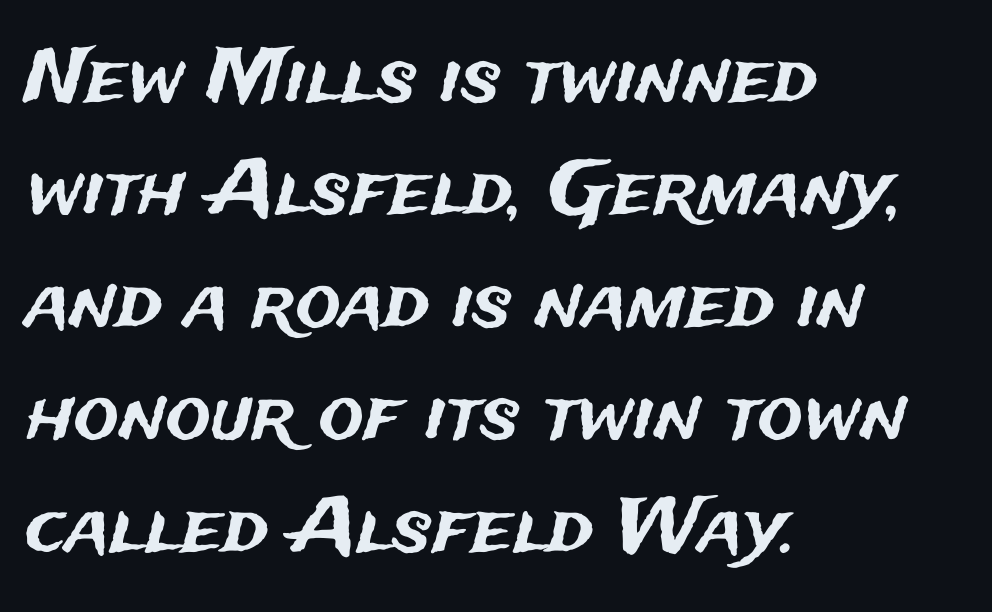
The image shows 75 px sans-serif type; set left-aligned, normal line spacing (1.5x), normal letter spacing, not underlined; medium stroke contrast and a medium x-height.
